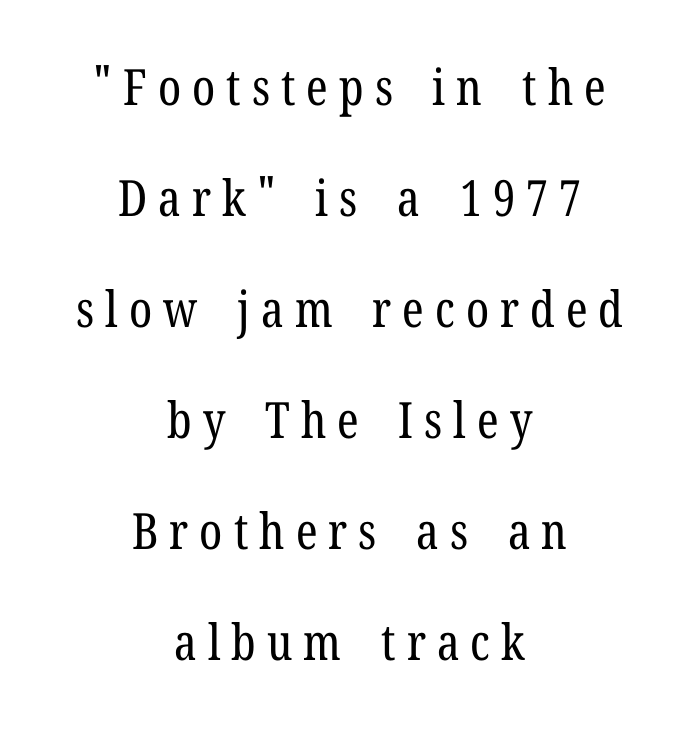
The image shows 50 px regular-weight, condensed serif type, upright; set centered, loose line spacing (2.22x), unusually wide letter spacing (+0.22 em), not underlined; low stroke contrast and a medium x-height.
